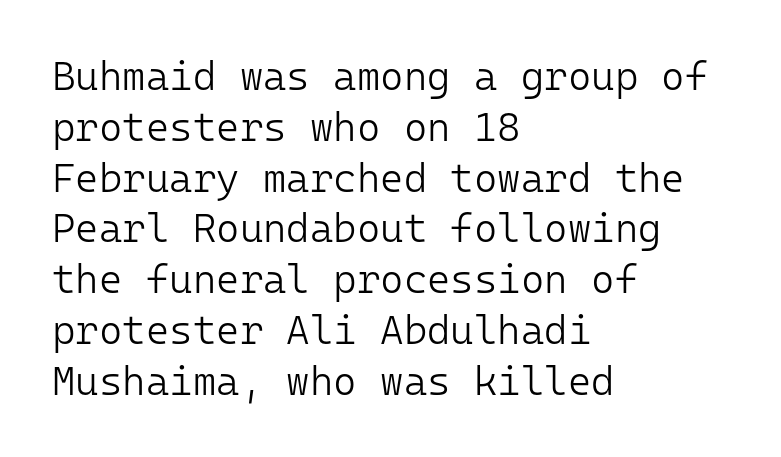
The image shows 40 px light sans-serif type, upright, monospaced; set left-aligned, normal line spacing (1.27x), normal letter spacing, not underlined; low stroke contrast and a medium x-height.
